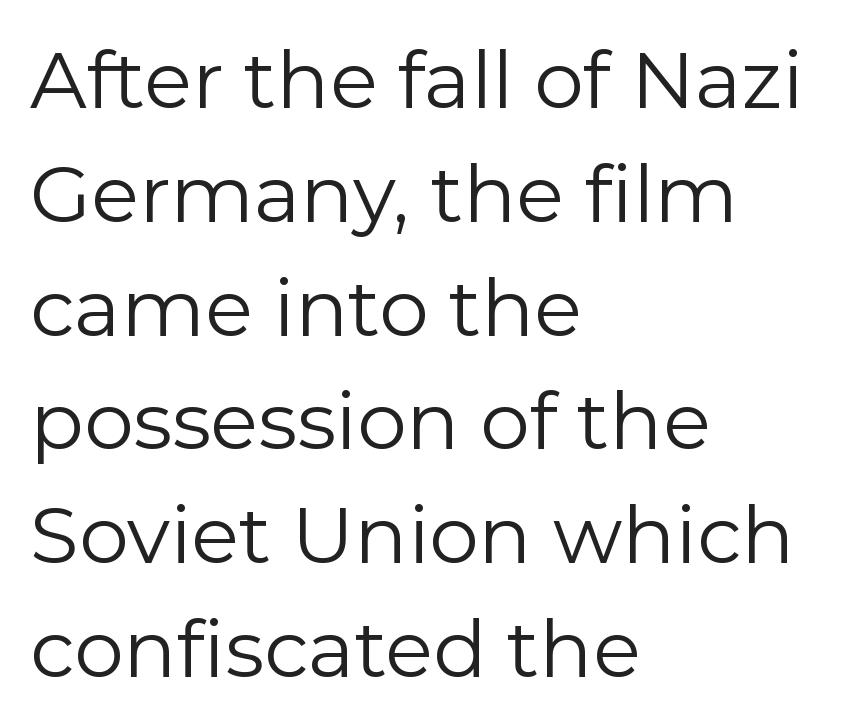
Here the glyphs are tracked normally, forming tight word shapes. Letters rest on an invisible, unmarked baseline. How would I describe the line gaps? Plain and ordinary. Designer's note — italics off, roman on. The setting favours the left margin, as ordinary paragraphs usually do. The text was rendered using a sans face with plain stroke endings.
